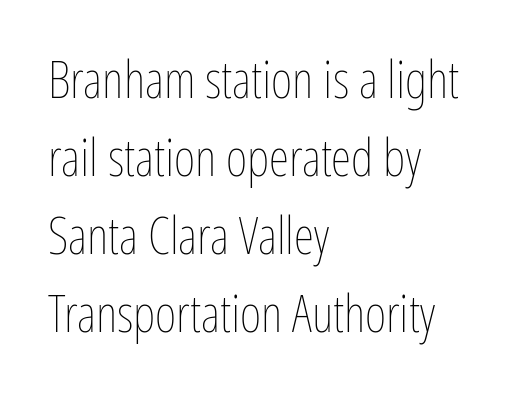
The image shows 52 px thin, condensed type, upright; set left-aligned, normal line spacing (1.5x), normal letter spacing, not underlined; low stroke contrast and a medium x-height.
